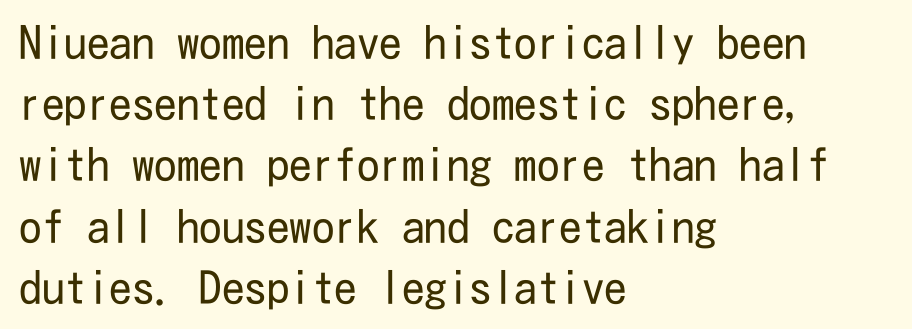
The image shows 45 px regular-weight, condensed sans-serif type, upright; set left-aligned, normal line spacing (1.36x), normal letter spacing, not underlined; low stroke contrast and a medium x-height.
